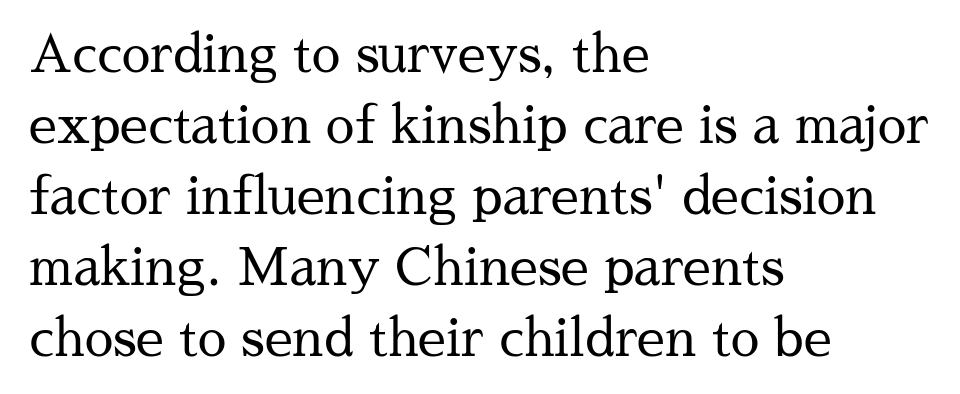
The image shows 51 px regular-weight serif type, upright; set left-aligned, normal line spacing (1.39x), normal letter spacing, not underlined; medium stroke contrast and a medium x-height.
